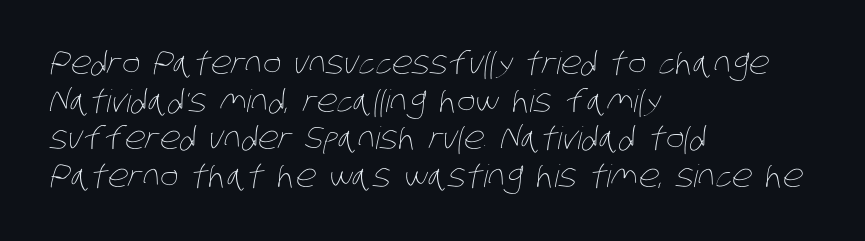
{"bold": "no", "weight": "thin", "width": "condensed", "stroke_contrast": "low", "x_height": "large", "monospaced": "no", "underline": "no", "align": "left", "line_spacing_ratio": 1.21, "letter_spacing": "normal", "letter_spacing_em": 0.0, "glyph_px": 31}
